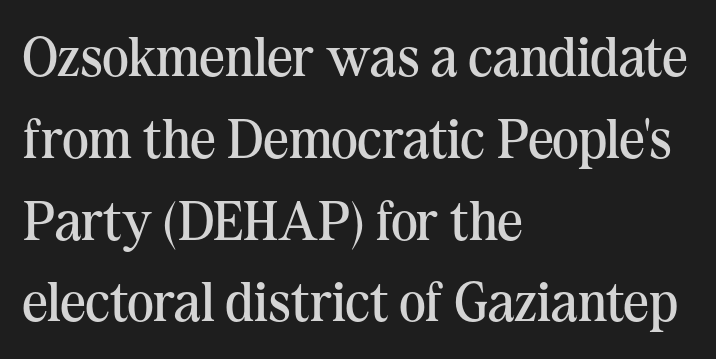
The image shows 56 px regular-weight serif type, upright; set left-aligned, normal line spacing (1.46x), normal letter spacing, not underlined; medium stroke contrast and a medium x-height.
